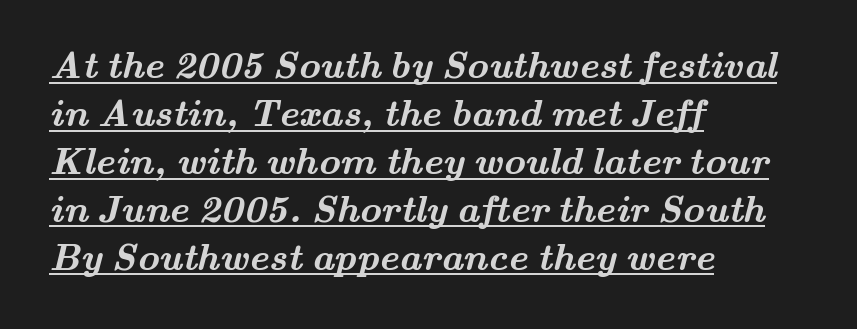
Each line starts at the same left margin while the right side varies. What kind of face is this? One with serifs. What decoration does the sample have? An underline. Character widths vary here, with narrow letters taking less room than wide ones. Caption: bold face, heavy strokes.
